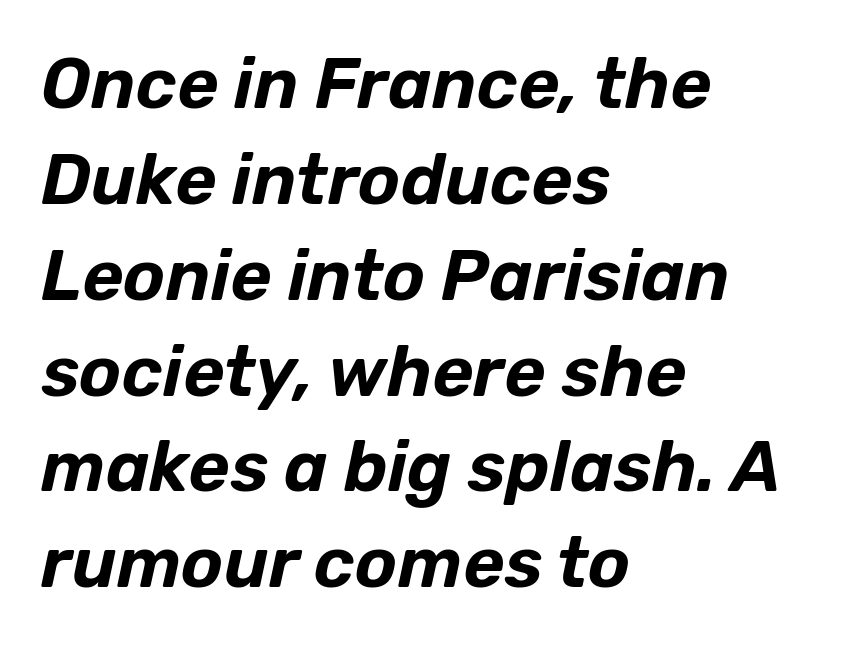
Q: Is the text italic (slanted)? A: Yes, it leans right by about 12 degrees.
Q: Is the text underlined? A: No.
Q: How is the paragraph aligned? A: Left-aligned.
Q: Is the spacing between letters normal or unusually wide? A: Normal.
Q: Is the spacing between lines tight, normal or loose? A: Normal.
Q: Width (condensed, normal, or wide)? A: Normal.
Q: Stroke contrast? A: Low.
Q: x-height? A: Medium.
Q: Monospaced? A: No.
